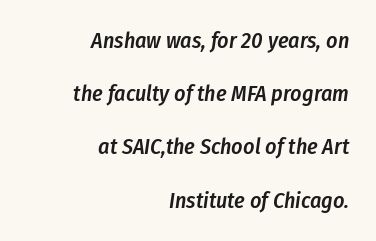
The image shows 22 px text type, italic (leaning right); set right-aligned, loose line spacing (2.42x), normal letter spacing, not underlined.
